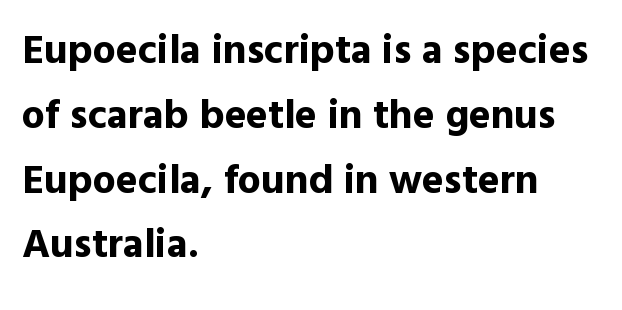
{"serif": "no", "italic": "no", "bold": "yes", "weight": "bold", "width": "normal", "x_height": "medium", "monospaced": "no", "underline": "no", "align": "left", "line_spacing": "normal", "line_spacing_ratio": 1.58, "letter_spacing": "normal", "letter_spacing_em": 0.0, "glyph_px": 41}
